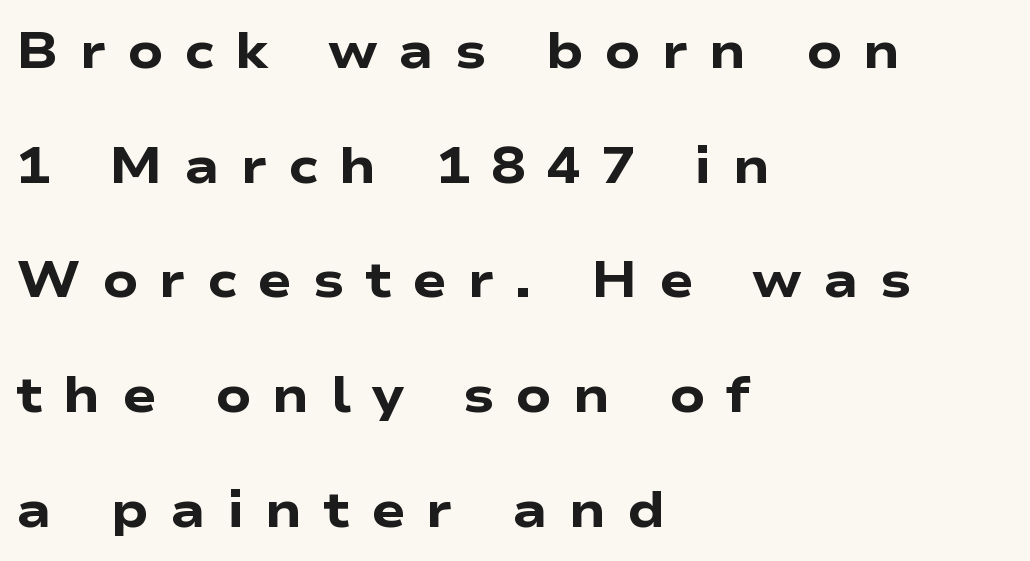
{"serif": "no", "italic": "no", "bold": "yes", "weight": "heavy", "width": "wide", "stroke_contrast": "low", "x_height": "medium", "monospaced": "no", "underline": "no", "align": "left", "line_spacing": "loose", "line_spacing_ratio": 2.25, "letter_spacing": "wide", "letter_spacing_em": 0.41, "glyph_px": 51}
